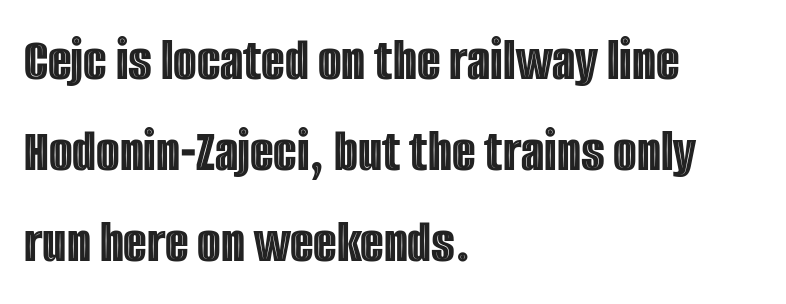
{"italic": "no", "width": "condensed", "x_height": "large", "monospaced": "no", "underline": "no", "align": "left", "line_spacing": "normal", "line_spacing_ratio": 1.49, "letter_spacing": "normal", "letter_spacing_em": 0.0, "glyph_px": 61}
